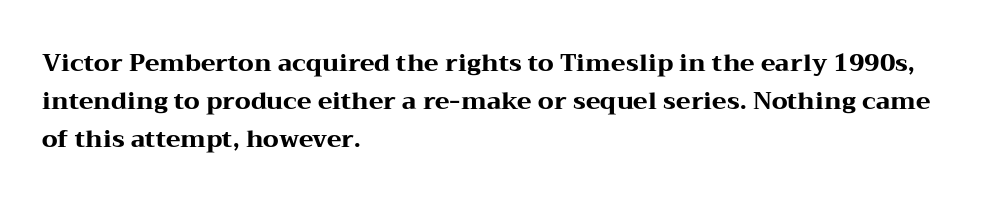
Q: Is the text bold? A: Yes.
Q: Is the text italic (slanted)? A: No, it is upright.
Q: Is the text underlined? A: No.
Q: How is the paragraph aligned? A: Left-aligned.
Q: Is the spacing between letters normal or unusually wide? A: Normal.
Q: Is the spacing between lines tight, normal or loose? A: Normal.
